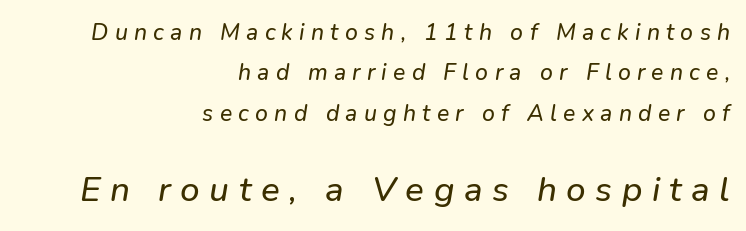
Q: Is the typeface a serif or a sans-serif typeface? A: Sans-serif.
Q: Is the text underlined? A: No.
Q: How is the paragraph aligned? A: Right-aligned.
Q: Is the spacing between letters normal or unusually wide? A: Unusually wide.
Q: Which block of text is set in a larger size, the first (top) or the second (bottom)? A: The second (bottom) one.
Q: Width (condensed, normal, or wide)? A: Normal.
Q: Stroke contrast? A: Low.
Q: x-height? A: Medium.
Q: Monospaced? A: No.
